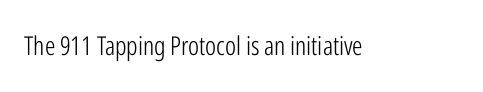
{"italic": "no", "bold": "no", "underline": "no", "letter_spacing": "normal", "letter_spacing_em": 0.0, "glyph_px": 26}
